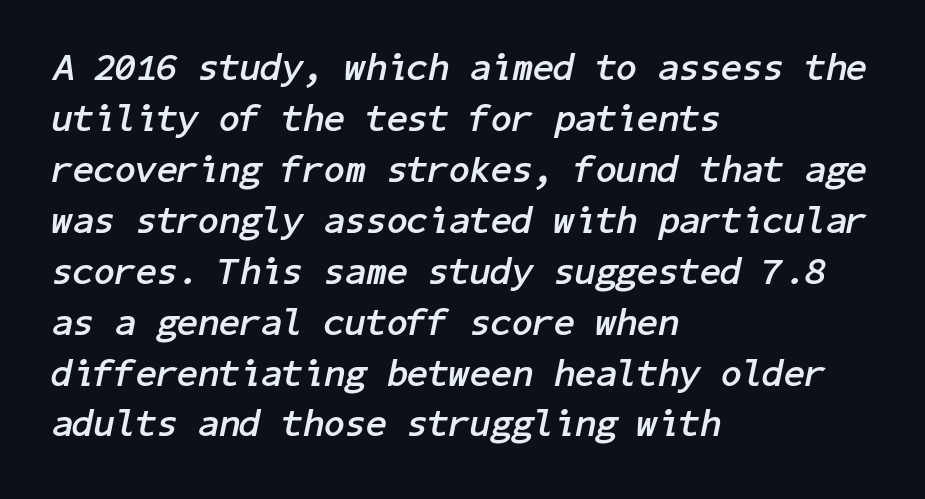
Regarding leading, the lines here are spaced in the standard way. Does the lettering tilt? It does — this is italic. Strokes here are thick enough to call this a true bold. The passage is arranged the way most books set body copy — flush left.
